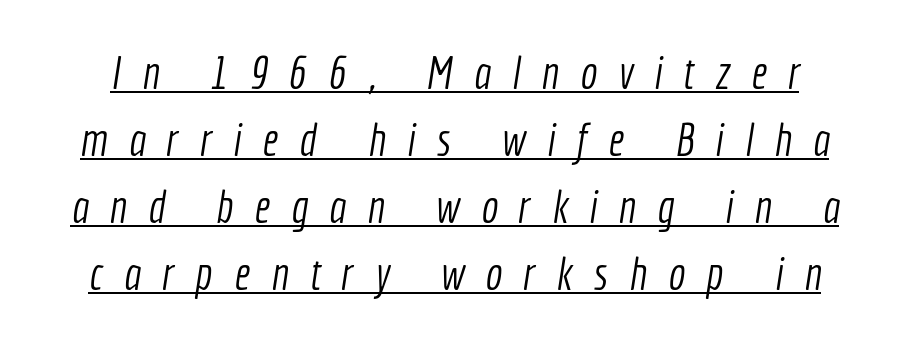
The image shows 45 px light, condensed sans-serif type; set normal line spacing (1.49x), unusually wide letter spacing (+0.47 em), underlined; a medium x-height.
